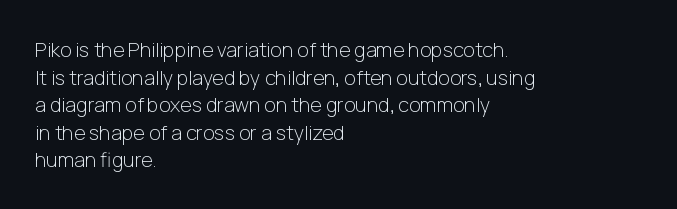
Q: Is the text bold? A: No.
Q: Is the text italic (slanted)? A: No, it is upright.
Q: Is the text underlined? A: No.
Q: How is the paragraph aligned? A: Left-aligned.
Q: Is the spacing between letters normal or unusually wide? A: Normal.
Q: Is the spacing between lines tight, normal or loose? A: Normal.
